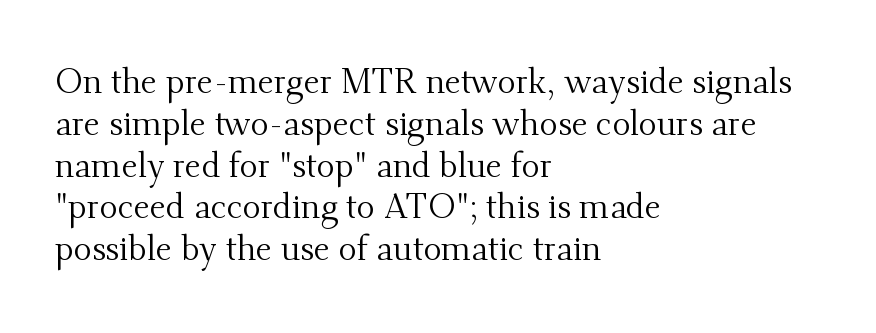
The image shows 34 px regular-weight serif type, upright; set left-aligned, line spacing 1.23x, normal letter spacing, not underlined; medium stroke contrast and a small x-height.
